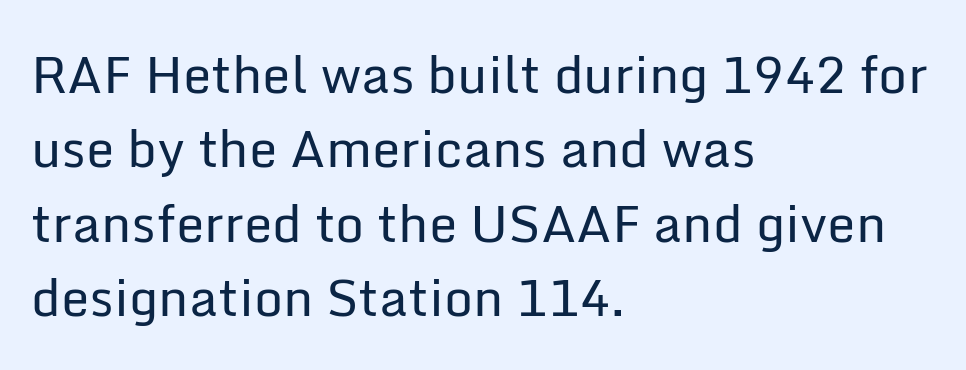
Q: Is the text bold? A: No.
Q: Is the text italic (slanted)? A: No, it is upright.
Q: Is the typeface a serif or a sans-serif typeface? A: Sans-serif.
Q: Is the text underlined? A: No.
Q: How is the paragraph aligned? A: Left-aligned.
Q: Is the spacing between letters normal or unusually wide? A: Normal.
Q: Is the spacing between lines tight, normal or loose? A: Normal.
Q: Width (condensed, normal, or wide)? A: Normal.
Q: Stroke contrast? A: Low.
Q: x-height? A: Medium.
Q: Monospaced? A: No.
